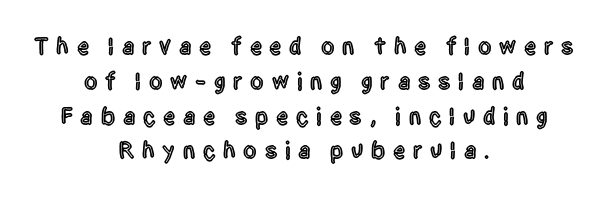
The image shows 24 px text type, upright; set centered, normal line spacing (1.45x), unusually wide letter spacing (+0.32 em), not underlined.
